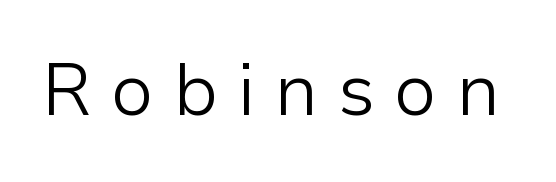
The image shows 73 px light sans-serif type, upright; set unusually wide letter spacing (+0.26 em), not underlined; low stroke contrast and a medium x-height.
